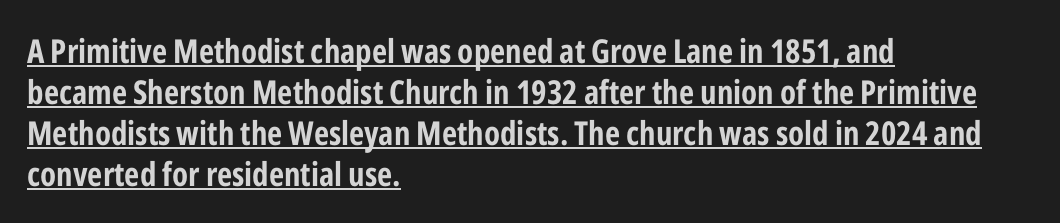
{"serif": "no", "italic": "no", "width": "condensed", "stroke_contrast": "low", "x_height": "medium", "monospaced": "no", "underline": "yes", "align": "left", "line_spacing_ratio": 1.24, "letter_spacing": "normal", "letter_spacing_em": 0.0, "glyph_px": 33}
